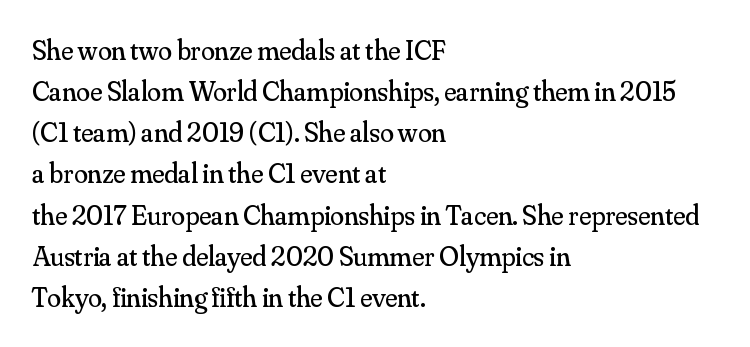
The image shows 28 px regular-weight serif type, upright; set left-aligned, normal line spacing (1.47x), normal letter spacing, not underlined; medium stroke contrast and a small x-height.
